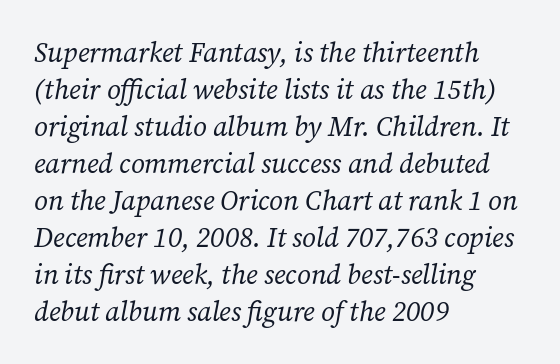
Honestly, the letter spacing is just normal — you wouldn't notice it. These glyphs show unthickened strokes, regular width or finer. The glyphs look as if they've been sheared to an angle. Underline: absent. The compositor pushed each line to the left boundary. The space between consecutive lines is moderate.
